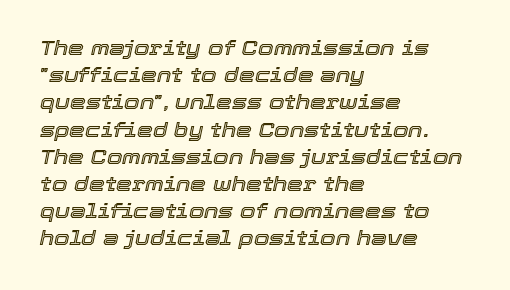
The face used here has a pronounced slope to its letters. Standard letterfit; no display-style spreading of the glyphs. Typeset ragged right — the left edge is the straight one. Whoever set this chose a conventional vertical rhythm.
